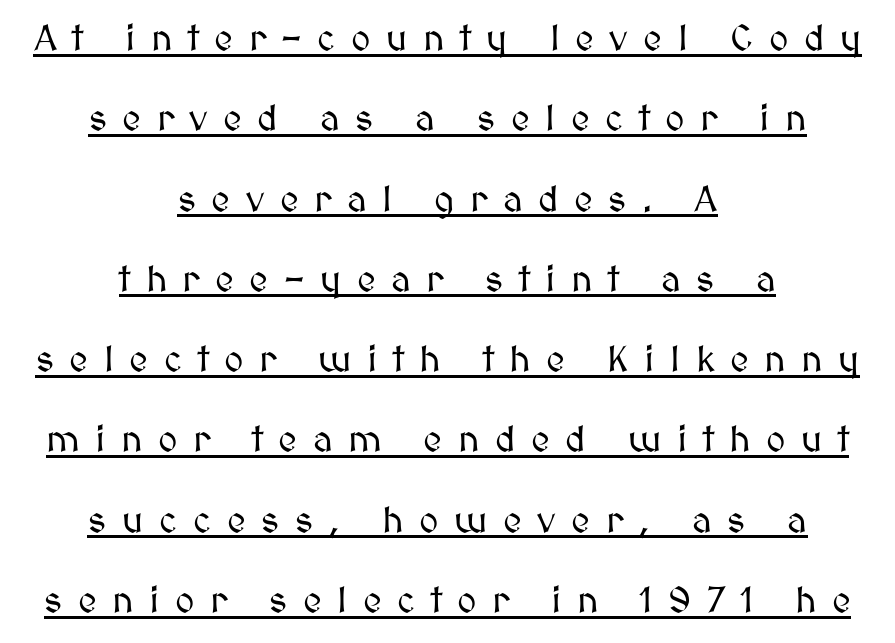
{"italic": "no", "width": "normal", "stroke_contrast": "medium", "x_height": "medium", "monospaced": "no", "underline": "yes", "align": "center", "line_spacing": "loose", "line_spacing_ratio": 2.17, "letter_spacing": "wide", "letter_spacing_em": 0.42, "glyph_px": 37}
